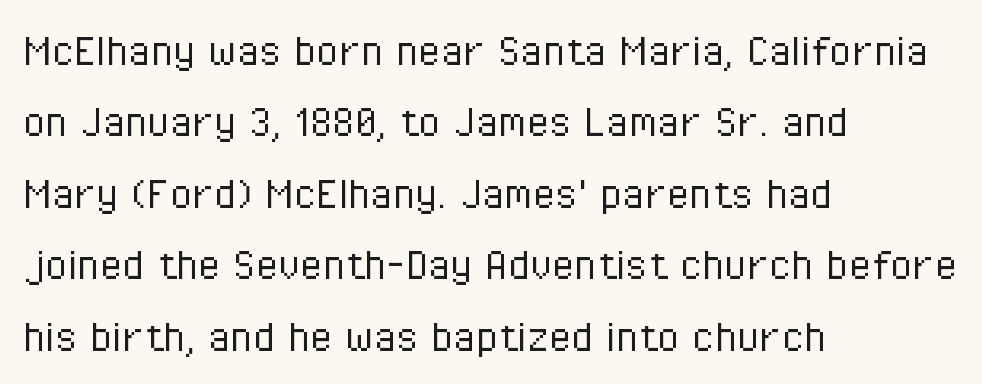
{"serif": "no", "italic": "no", "bold": "no", "weight": "light", "width": "condensed", "stroke_contrast": "low", "x_height": "medium", "monospaced": "no", "underline": "no", "align": "left", "line_spacing": "normal", "line_spacing_ratio": 1.4, "letter_spacing": "normal", "letter_spacing_em": 0.0, "glyph_px": 51}
